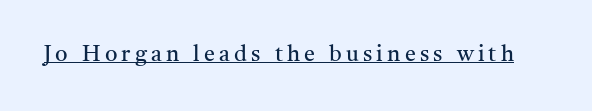
The image shows 22 px text type, upright; set underlined.
